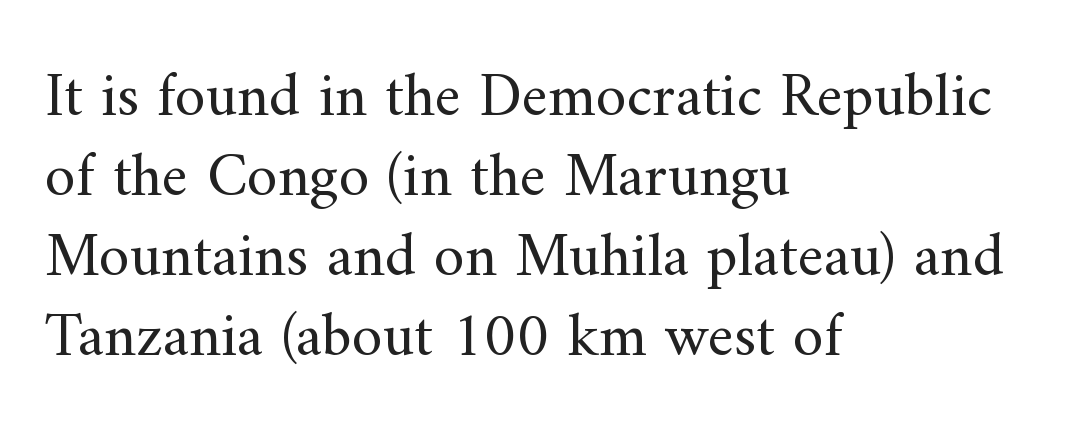
Varying glyph widths throughout — classic text-font behaviour. This sample uses a serif face. Underlining? Definitely not there. Compared with a typical body face, this is equally light or lighter still. Designer's note — italics off, roman on. The line texture is even and compact thanks to regular tracking.
